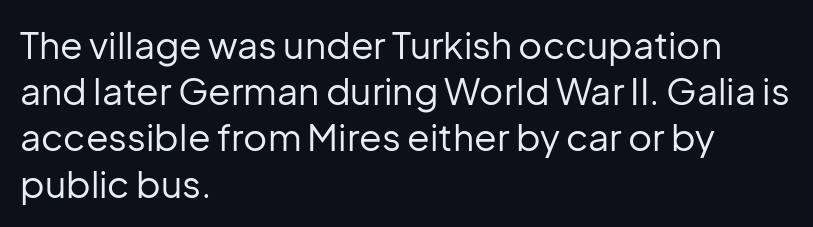
{"serif": "no", "italic": "no", "bold": "no", "weight": "regular", "width": "normal", "stroke_contrast": "low", "x_height": "medium", "monospaced": "no", "underline": "no", "align": "left", "line_spacing": "normal", "line_spacing_ratio": 1.25, "letter_spacing": "normal", "letter_spacing_em": 0.0, "glyph_px": 37}
